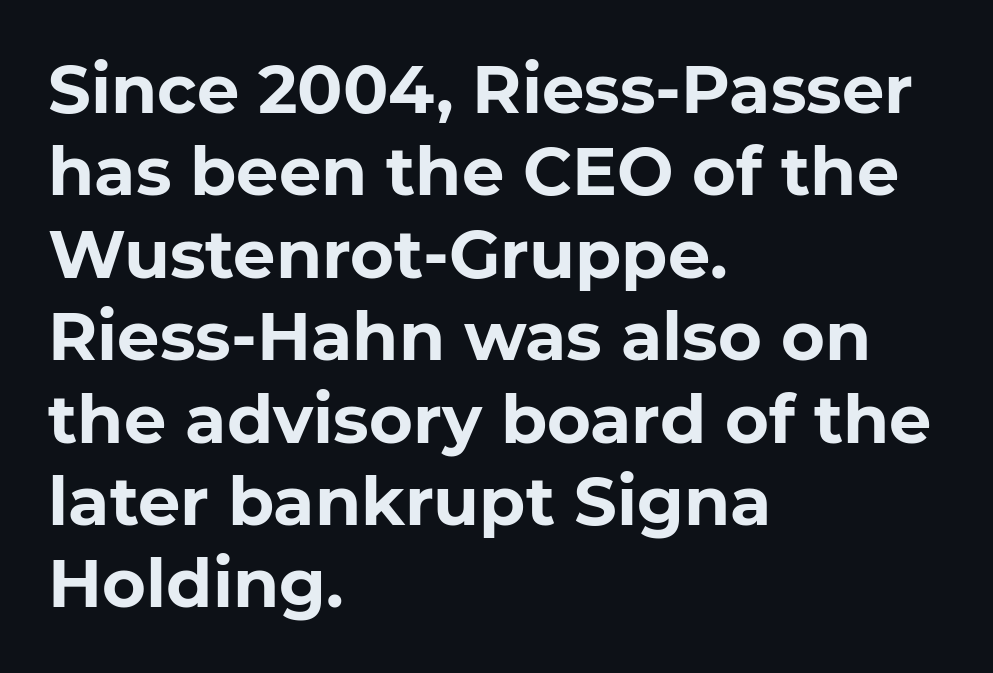
{"serif": "no", "italic": "no", "bold": "yes", "weight": "bold", "width": "normal", "stroke_contrast": "low", "x_height": "medium", "monospaced": "no", "underline": "no", "align": "left", "line_spacing_ratio": 1.23, "letter_spacing": "normal", "letter_spacing_em": 0.0, "glyph_px": 67}
